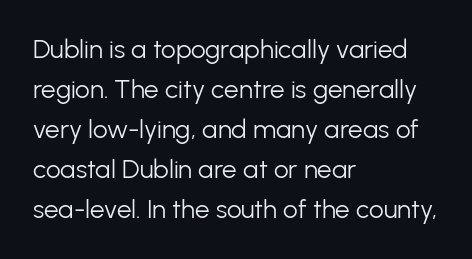
Descender tails drop into unmarked territory. Stroke mass is kept to a normal reading level or below. Default kerning and tracking; the words read as compact shapes. Teacher's note: observe the even left margin — that is flush-left alignment.
